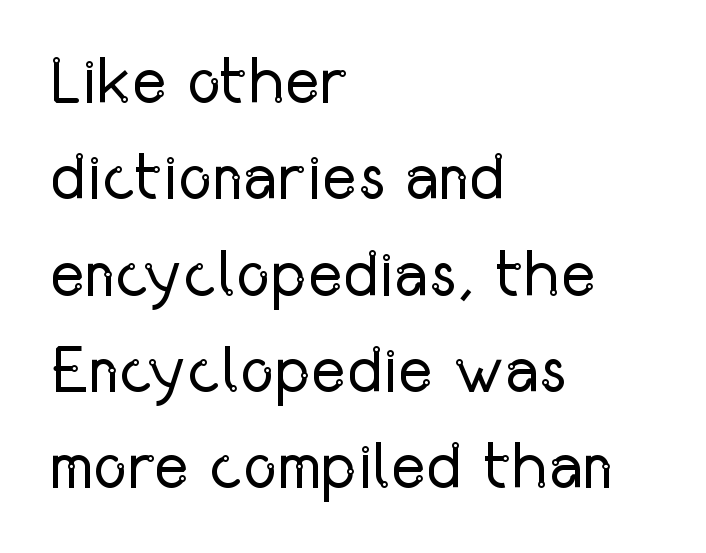
Is the letter spacing exaggerated? No — it looks like the ordinary default. Nothing sits at the stroke ends, so this counts as sans-serif. The typeface has the unassuming heft of standard copy or less. Is the block centered? No — it sits flush against the left margin. Tall strokes in this sample are plumb rather than angled. The passage shown stacks its lines at a standard gap.
